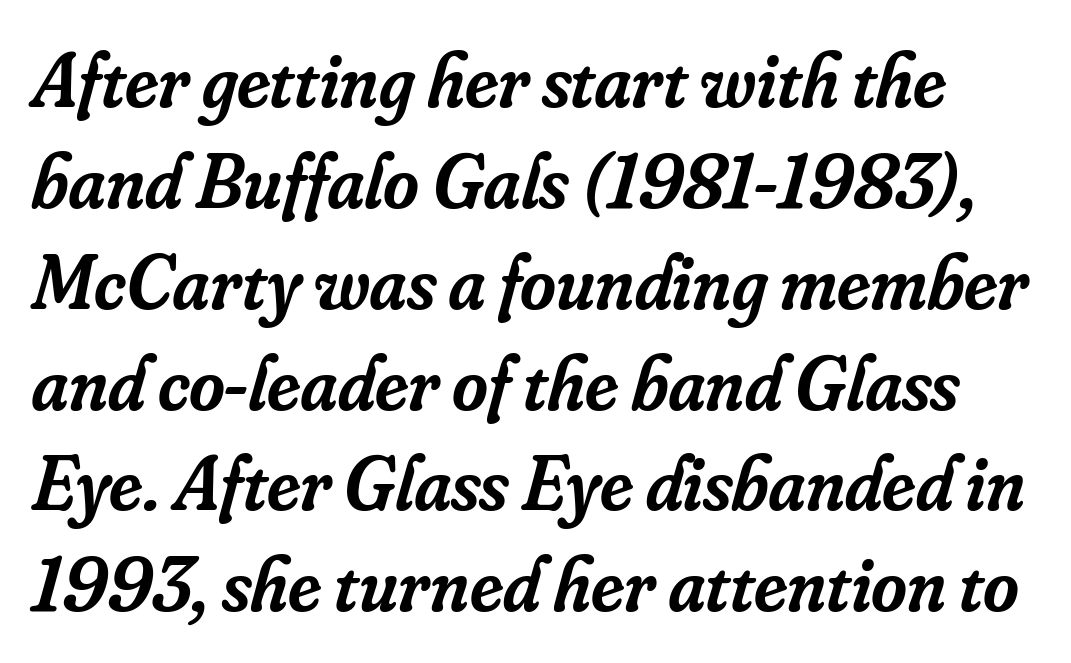
{"serif": "yes", "italic": "yes", "lean": "right", "slant_degrees": 16, "bold": "semi", "weight": "semibold", "width": "normal", "stroke_contrast": "low", "x_height": "small", "monospaced": "no", "underline": "no", "line_spacing": "normal", "line_spacing_ratio": 1.31, "letter_spacing": "normal", "letter_spacing_em": 0.0, "glyph_px": 77}
